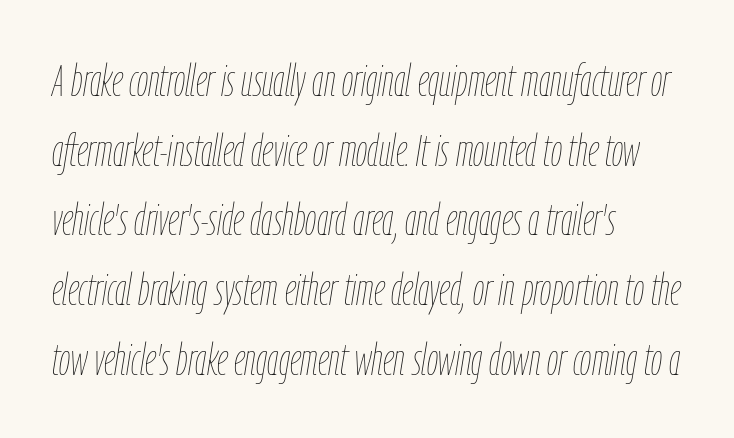
Q: Is the text bold? A: No.
Q: Is the text italic (slanted)? A: Yes, it leans right by about 9 degrees.
Q: Is the text underlined? A: No.
Q: How is the paragraph aligned? A: Left-aligned.
Q: Is the spacing between letters normal or unusually wide? A: Normal.
Q: Is the spacing between lines tight, normal or loose? A: Normal.
Q: Width (condensed, normal, or wide)? A: Condensed.
Q: Stroke contrast? A: Low.
Q: x-height? A: Medium.
Q: Monospaced? A: No.
